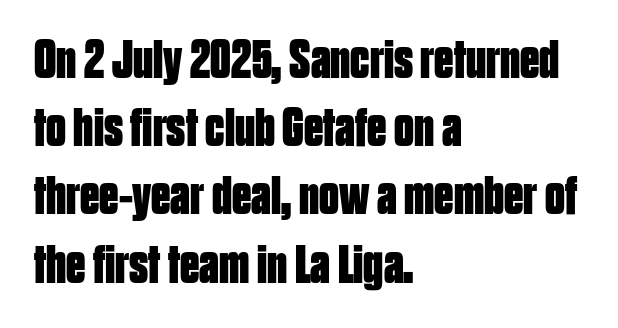
The lettering holds an erect, upright posture throughout. Compared with a centered layout, this one pins lines to the left instead. The glyphs have the mass of a bold cut. The foot of each line stays bare and open. A typesetter would label this face a sans. Look at the tracking — it's just the regular setting, nothing added.
